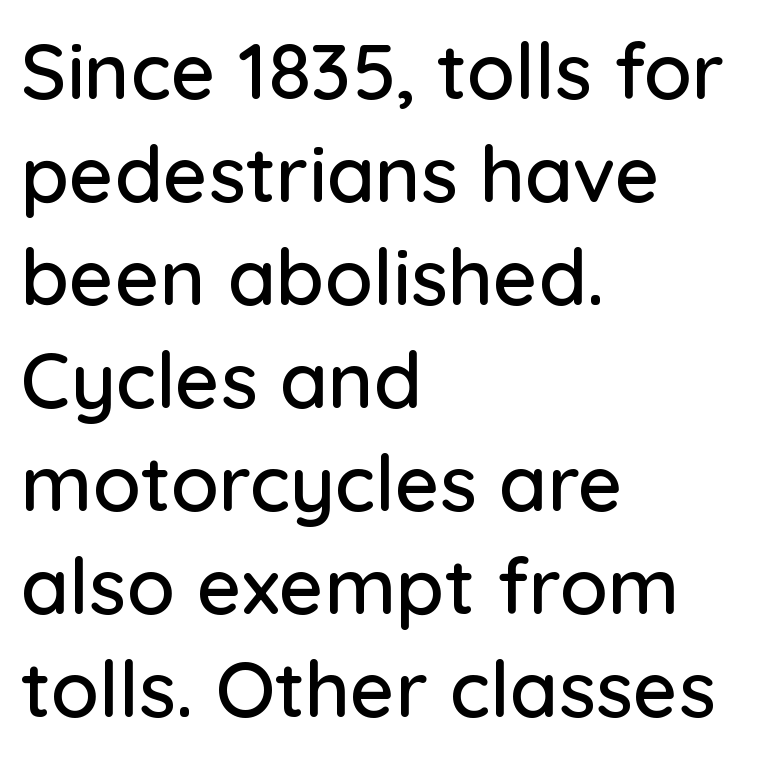
The image shows 78 px sans-serif type, upright; set left-aligned, normal line spacing (1.32x), normal letter spacing, not underlined; low stroke contrast and a medium x-height.
